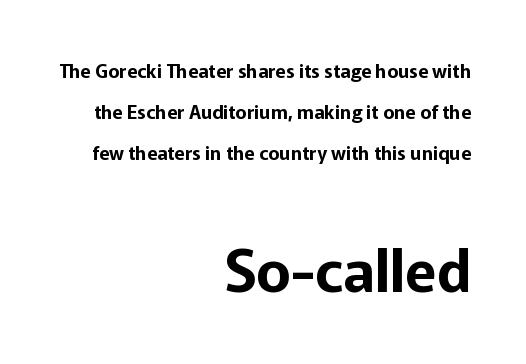
This sample uses an upright cut, with every glyph sitting square on the baseline. This sample has the flowing, uneven cadence of proportional lettering. These two chunks differ in scale, with the bottom chunk taking the larger measure. The space between consecutive lines is lavish. Font category for this specimen: sans-serif. Check the space under the baseline: it is left empty.
